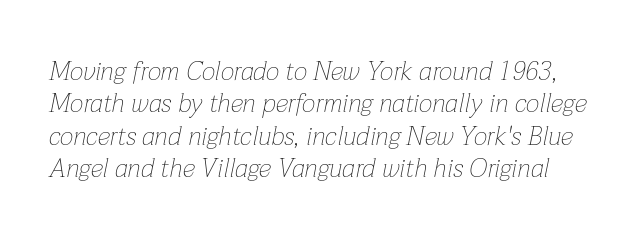
Q: Is the text bold? A: No.
Q: Is the text italic (slanted)? A: Yes, it leans right by about 12 degrees.
Q: Is the text underlined? A: No.
Q: Is the spacing between letters normal or unusually wide? A: Normal.
Q: Is the spacing between lines tight, normal or loose? A: Normal.
